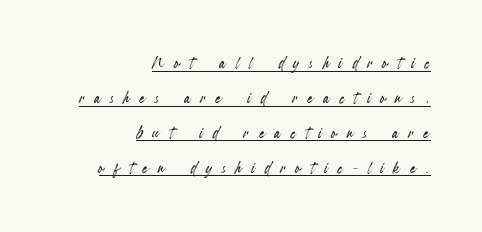
{"underline": "yes", "align": "right", "line_spacing": "normal", "line_spacing_ratio": 1.66, "letter_spacing": "wide", "letter_spacing_em": 0.47, "glyph_px": 21}
